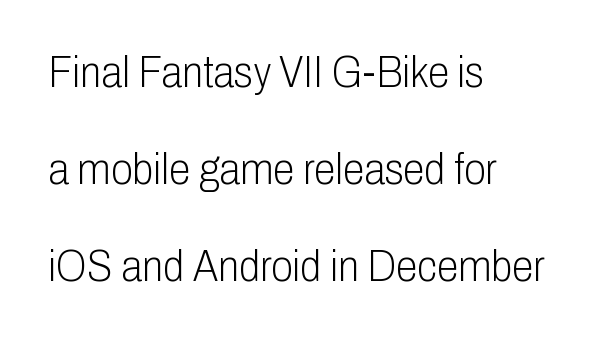
{"serif": "no", "italic": "no", "bold": "no", "weight": "light", "width": "condensed", "stroke_contrast": "low", "x_height": "medium", "monospaced": "no", "underline": "no", "align": "left", "line_spacing": "loose", "line_spacing_ratio": 2.2, "letter_spacing": "normal", "letter_spacing_em": 0.0, "glyph_px": 44}
